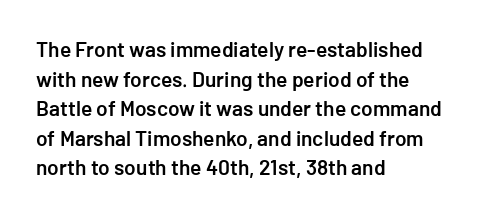
{"italic": "no", "bold": "semi", "underline": "no", "align": "left", "line_spacing": "normal", "line_spacing_ratio": 1.41, "letter_spacing": "normal", "letter_spacing_em": 0.0, "glyph_px": 21}
